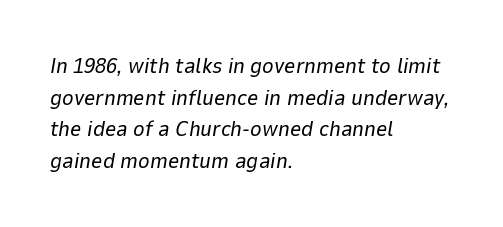
Q: Is the text bold? A: No.
Q: Is the text italic (slanted)? A: Yes, it leans right by about 9 degrees.
Q: Is the text underlined? A: No.
Q: How is the paragraph aligned? A: Left-aligned.
Q: Is the spacing between letters normal or unusually wide? A: Normal.
Q: Is the spacing between lines tight, normal or loose? A: Normal.
